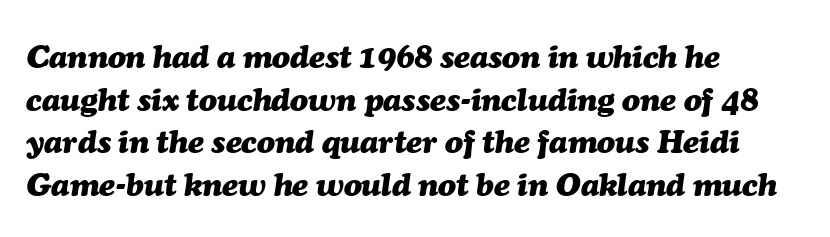
The image shows 33 px heavy type, italic (leaning right); set left-aligned, normal line spacing (1.29x), normal letter spacing, not underlined; medium stroke contrast and a medium x-height.
